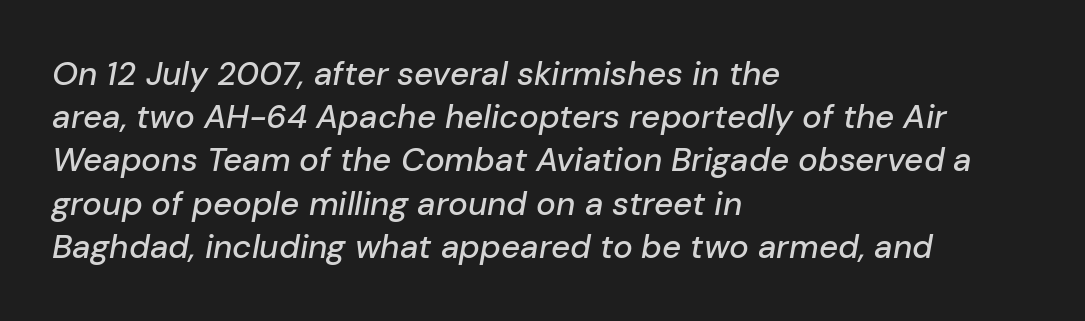
Q: Is the text italic (slanted)? A: Yes, it leans right by about 10 degrees.
Q: Is the text underlined? A: No.
Q: How is the paragraph aligned? A: Left-aligned.
Q: Is the spacing between letters normal or unusually wide? A: Normal.
Q: Is the spacing between lines tight, normal or loose? A: Normal.
Q: Width (condensed, normal, or wide)? A: Normal.
Q: Stroke contrast? A: Low.
Q: x-height? A: Medium.
Q: Monospaced? A: No.
